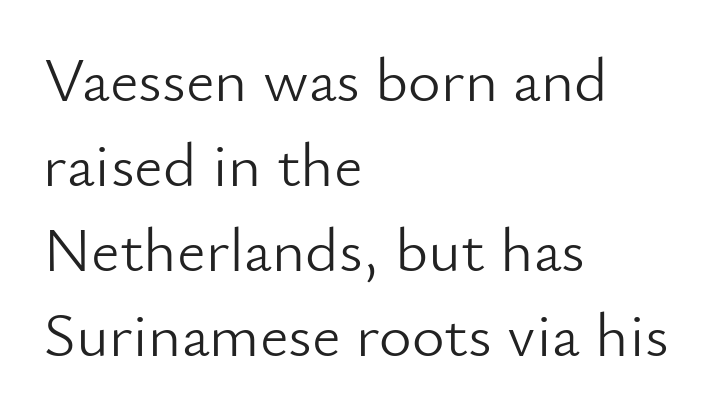
{"serif": "no", "italic": "no", "bold": "no", "weight": "light", "width": "normal", "stroke_contrast": "low", "x_height": "small", "monospaced": "no", "underline": "no", "align": "left", "line_spacing": "normal", "line_spacing_ratio": 1.35, "letter_spacing": "normal", "letter_spacing_em": 0.0, "glyph_px": 63}
